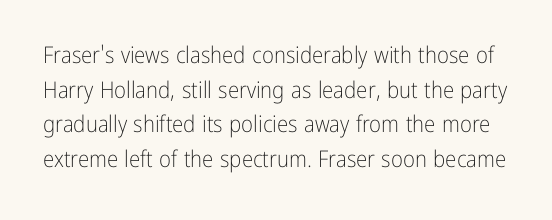
The image shows 23 px text type, upright; set normal line spacing (1.51x), normal letter spacing, not underlined.
